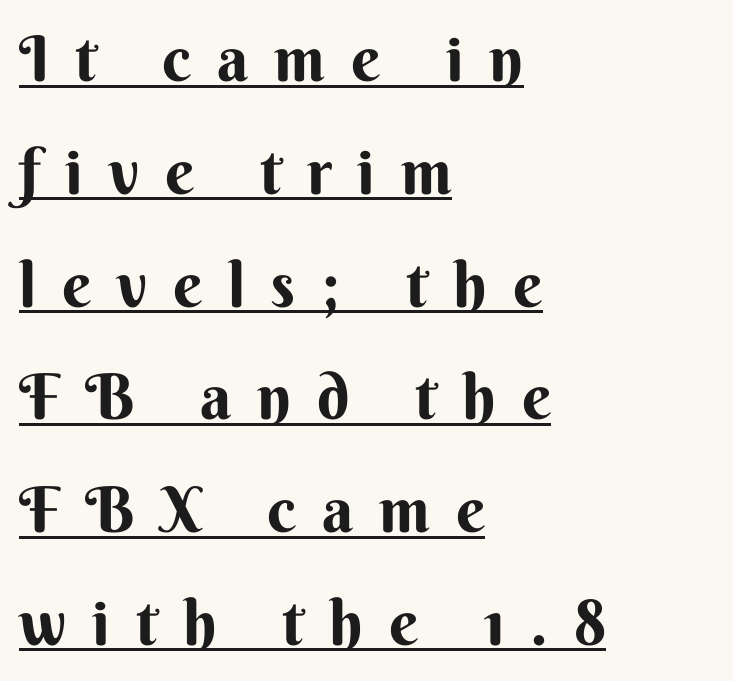
{"serif": "no", "italic": "no", "bold": "yes", "weight": "bold", "width": "normal", "stroke_contrast": "medium", "x_height": "small", "monospaced": "no", "underline": "yes", "align": "left", "line_spacing_ratio": 1.79, "letter_spacing": "wide", "letter_spacing_em": 0.41, "glyph_px": 63}
